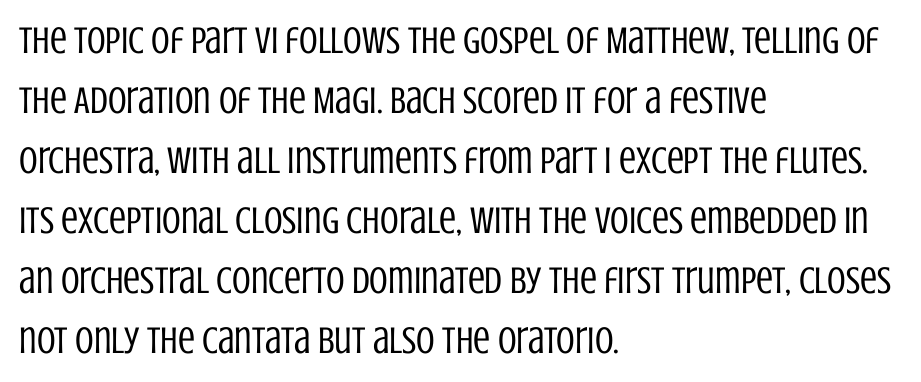
The image shows 38 px regular-weight, condensed sans-serif type, upright; set left-aligned, normal line spacing (1.58x), normal letter spacing, not underlined; low stroke contrast and a large x-height.
